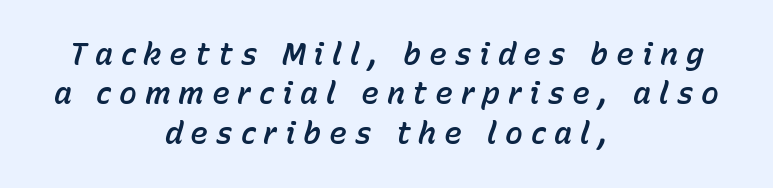
{"italic": "yes", "lean": "right", "slant_degrees": 15, "width": "normal", "stroke_contrast": "low", "x_height": "medium", "monospaced": "no", "underline": "no", "align": "center", "line_spacing": "normal", "line_spacing_ratio": 1.31, "letter_spacing": "wide", "letter_spacing_em": 0.26, "glyph_px": 30}
